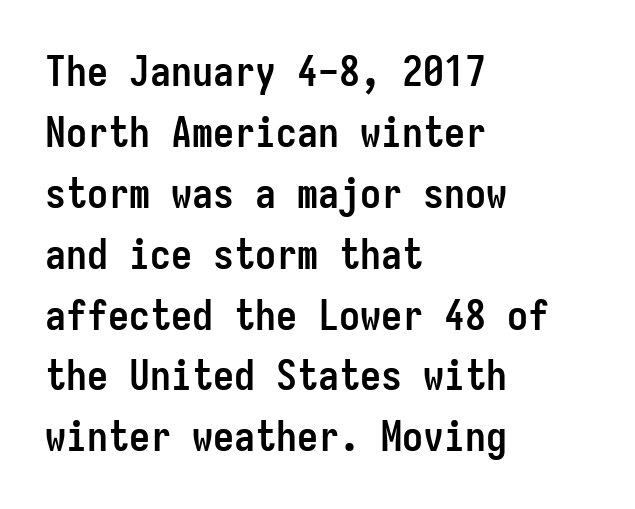
Q: Is the text bold? A: Yes.
Q: Is the text italic (slanted)? A: No, it is upright.
Q: Is the typeface a serif or a sans-serif typeface? A: Sans-serif.
Q: Is the text underlined? A: No.
Q: How is the paragraph aligned? A: Left-aligned.
Q: Is the spacing between letters normal or unusually wide? A: Normal.
Q: Is the spacing between lines tight, normal or loose? A: Normal.
Q: Width (condensed, normal, or wide)? A: Condensed.
Q: Stroke contrast? A: Low.
Q: x-height? A: Medium.
Q: Monospaced? A: Yes.
